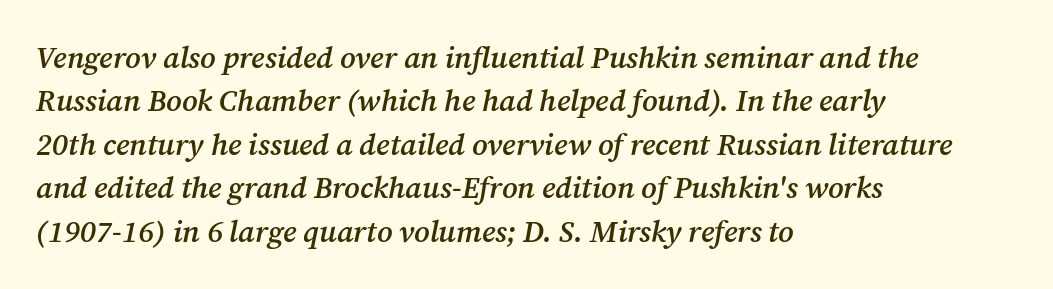
The image shows 30 px semibold serif type, italic (leaning right); set left-aligned, normal line spacing (1.45x), normal letter spacing, not underlined; medium stroke contrast and a medium x-height.
